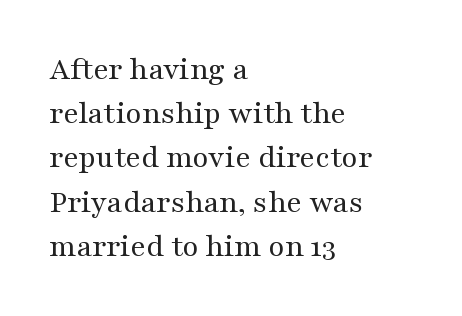
Layout note: lines flush left. Caption: face not bold, strokes unweighted. You could call the tracking neutral — neither tight nor loose. You could not count columns in this text — the font is proportionally spaced. Unlike italic type, these characters show no tilt at all. The space directly below the letters is spotless.
